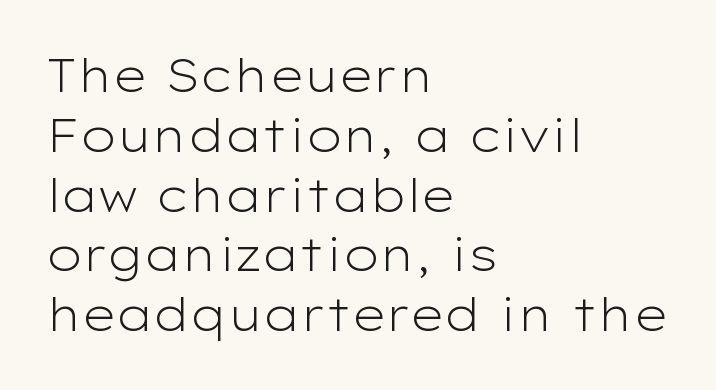
The letterforms sit shoulder to shoulder at normal distance. Evenly set lines give the paragraph a standard silhouette. Is this a fixed-width face? No — the glyphs have proportional, varying widths. The rendering anchors every line to the left-hand side. Typographically, this falls in the sans-serif category.
